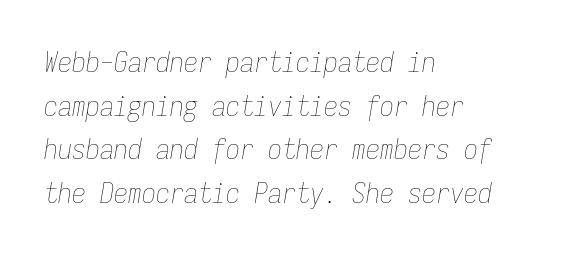
The passage shown leans; its letterforms are oblique. Compared with typical body copy, the letter spacing here is the same. Is the block centered? No — it sits flush against the left margin. Letters have the restrained weight of plain body copy at most. The rendering uses typewriter-style spacing with identical character cells.
